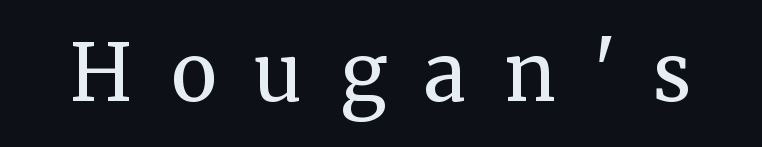
Q: Is the text bold? A: No.
Q: Is the text italic (slanted)? A: No, it is upright.
Q: Is the typeface a serif or a sans-serif typeface? A: Serif.
Q: Is the text underlined? A: No.
Q: Is the spacing between letters normal or unusually wide? A: Unusually wide.
Q: Width (condensed, normal, or wide)? A: Normal.
Q: Stroke contrast? A: Medium.
Q: x-height? A: Medium.
Q: Monospaced? A: No.
